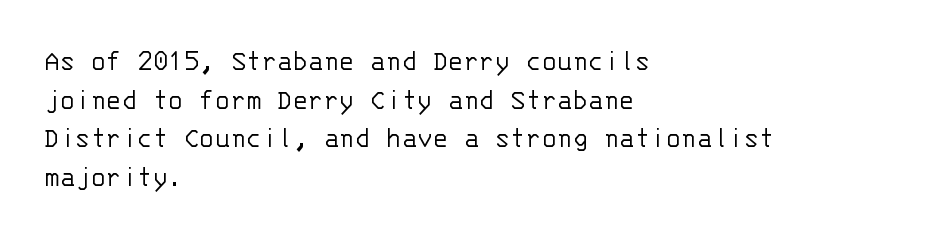
The image shows 32 px light sans-serif type, upright, monospaced; set left-aligned, line spacing 1.21x, normal letter spacing, not underlined; low stroke contrast and a large x-height.
